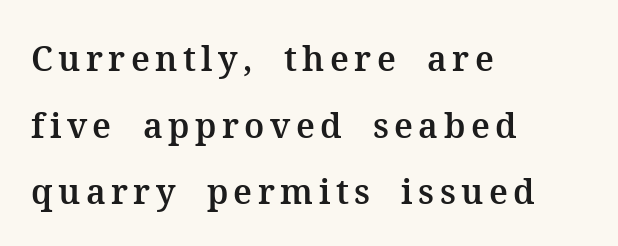
{"serif": "yes", "italic": "no", "width": "normal", "stroke_contrast": "medium", "x_height": "medium", "monospaced": "no", "underline": "no", "align": "left", "line_spacing": "loose", "line_spacing_ratio": 1.96, "glyph_px": 34}
